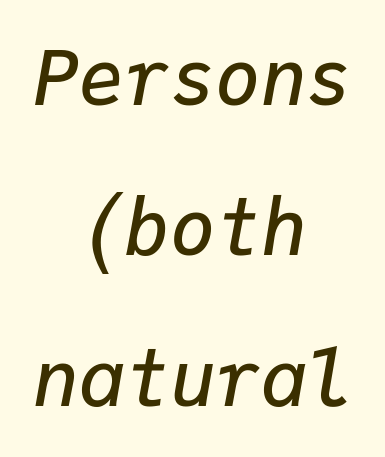
The whitespace from short lines is split evenly between both sides. Is the letter spacing exaggerated? No — it looks like the ordinary default. The words here are not underlined. Reading down the column, the eye jumps a long way to each next line. Compared with ordinary roman type, these characters are visibly tilted.
